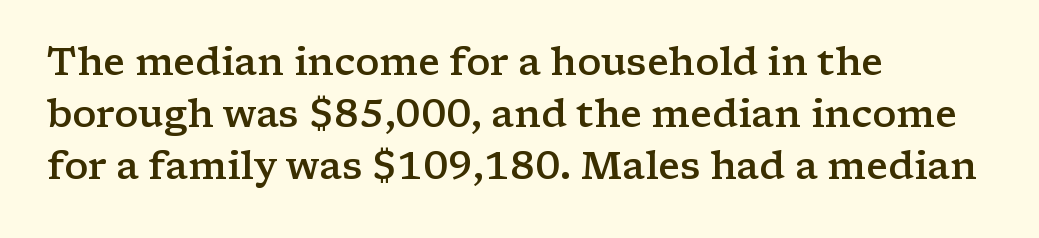
{"serif": "yes", "italic": "no", "bold": "semi", "weight": "semibold", "width": "wide", "stroke_contrast": "low", "x_height": "medium", "monospaced": "no", "underline": "no", "align": "left", "line_spacing": "normal", "line_spacing_ratio": 1.37, "letter_spacing": "normal", "letter_spacing_em": 0.0, "glyph_px": 38}
